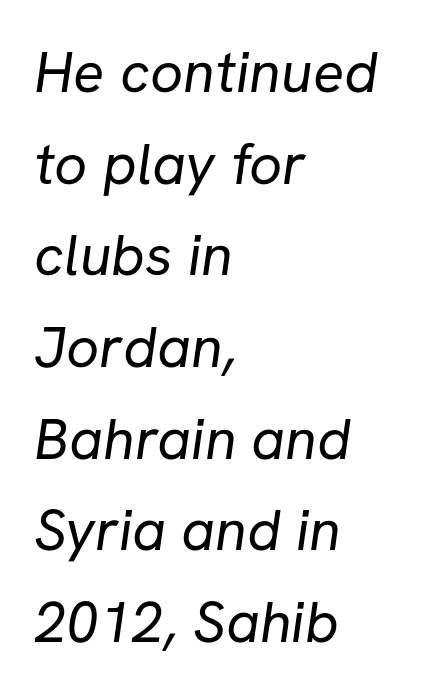
Stroke terminals: plain, sans-serif. Each row of text sits above clean, open space. The line-height multiplier appears to be the usual default. Spacing between characters is what you'd get straight out of the box. Proportional: the letters do not fall into vertical columns. Ink coverage per letter is moderate at most.
